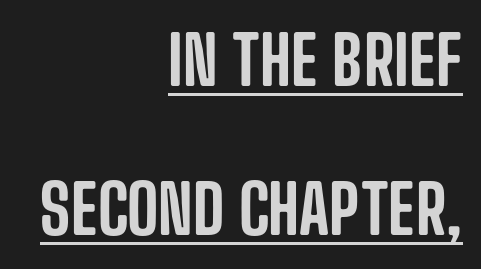
One-word summary of the alignment: right. Students, observe: this is what heavily led, spacious text looks like. Spacing between characters is what you'd get straight out of the box. These lines are rendered in a variable-pitch font. Is this a sans? Yes — the strokes have no serifs.
